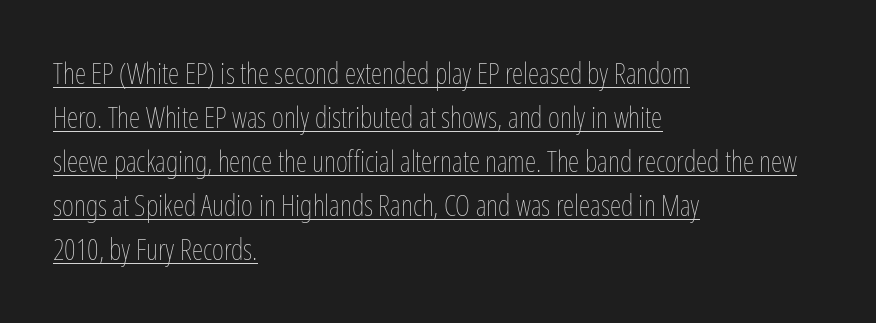
The image shows 29 px thin, condensed type, upright; set left-aligned, normal line spacing (1.52x), normal letter spacing, underlined; low stroke contrast and a medium x-height.
